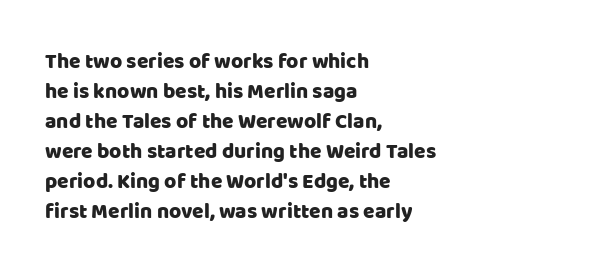
The image shows 21 px text type, upright; set left-aligned, normal line spacing (1.43x), normal letter spacing, not underlined.
